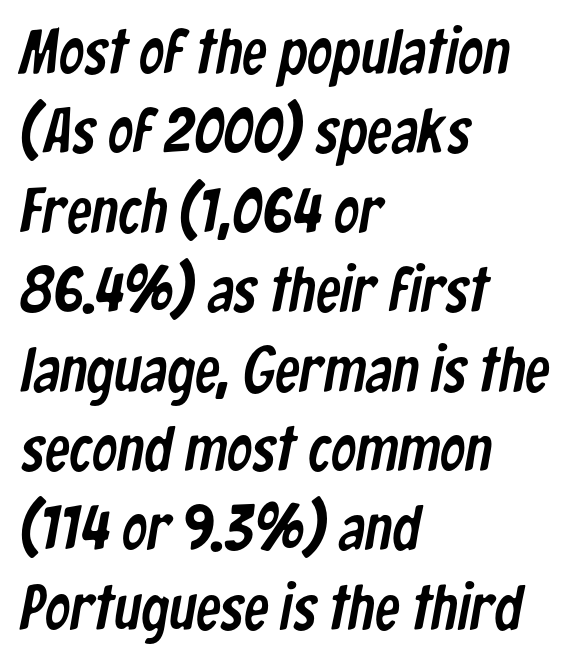
{"serif": "no", "width": "condensed", "stroke_contrast": "low", "x_height": "medium", "monospaced": "no", "underline": "no", "align": "left", "line_spacing": "normal", "line_spacing_ratio": 1.26, "letter_spacing": "normal", "letter_spacing_em": 0.0, "glyph_px": 63}
